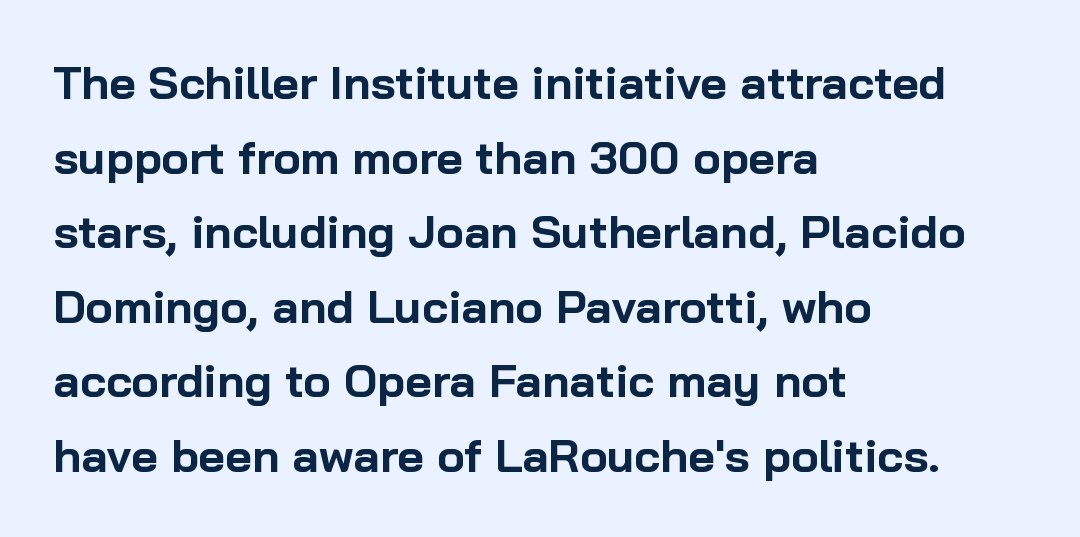
Q: Is the text bold? A: Yes.
Q: Is the text italic (slanted)? A: No, it is upright.
Q: Is the typeface a serif or a sans-serif typeface? A: Sans-serif.
Q: Is the text underlined? A: No.
Q: How is the paragraph aligned? A: Left-aligned.
Q: Is the spacing between letters normal or unusually wide? A: Normal.
Q: Is the spacing between lines tight, normal or loose? A: Normal.
Q: Width (condensed, normal, or wide)? A: Normal.
Q: Stroke contrast? A: Low.
Q: x-height? A: Medium.
Q: Monospaced? A: No.
